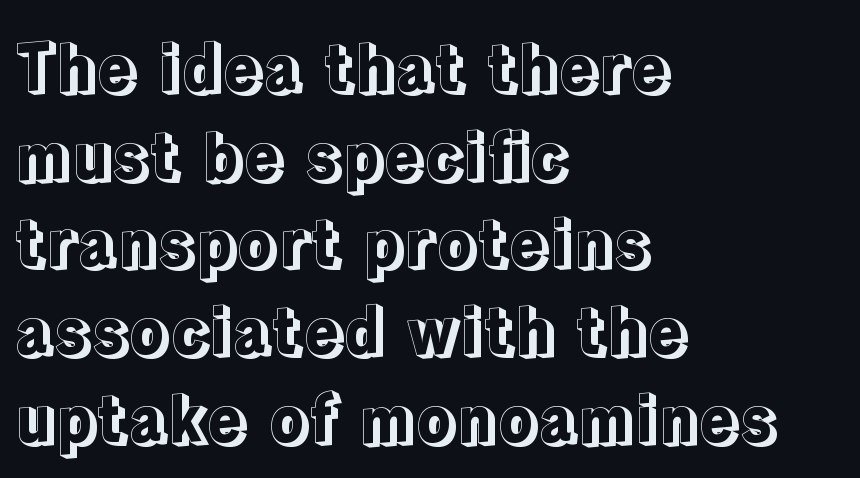
Q: Is the text italic (slanted)? A: No, it is upright.
Q: Is the text underlined? A: No.
Q: How is the paragraph aligned? A: Left-aligned.
Q: Is the spacing between letters normal or unusually wide? A: Normal.
Q: Is the spacing between lines tight, normal or loose? A: Normal.
Q: Width (condensed, normal, or wide)? A: Normal.
Q: x-height? A: Medium.
Q: Monospaced? A: No.
